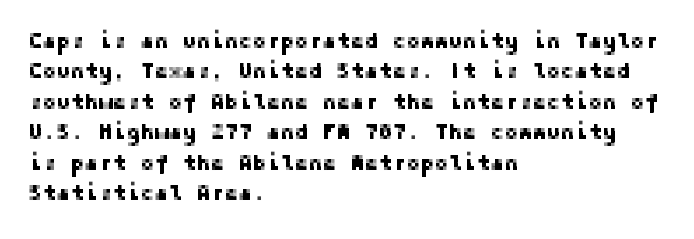
The image shows 21 px text type, upright; set left-aligned, normal line spacing (1.45x), normal letter spacing, not underlined.
